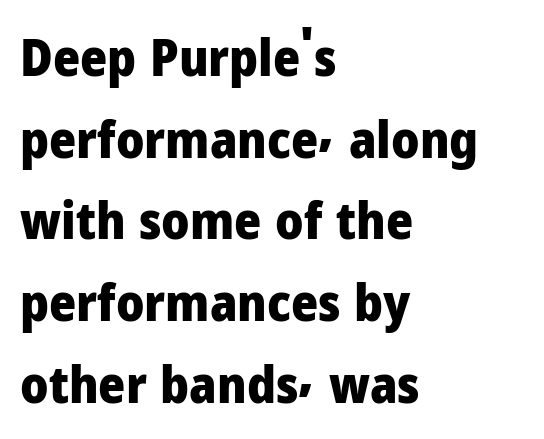
Font category for this specimen: sans-serif. This sample has the flowing, uneven cadence of proportional lettering. The rows are spaced the way most documents space them. Tracking value appears to be zero — textbook default spacing. Type without underlining. The axis of the letterforms is exactly vertical.
